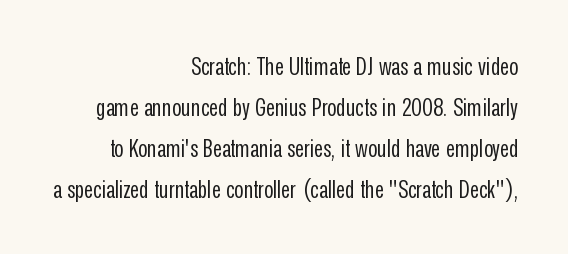
Q: Is the text bold? A: No.
Q: Is the text italic (slanted)? A: No, it is upright.
Q: Is the text underlined? A: No.
Q: How is the paragraph aligned? A: Right-aligned.
Q: Is the spacing between letters normal or unusually wide? A: Normal.
Q: Is the spacing between lines tight, normal or loose? A: Normal.
